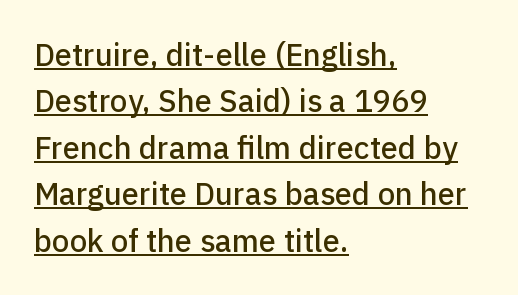
Q: Is the text italic (slanted)? A: No, it is upright.
Q: Is the typeface a serif or a sans-serif typeface? A: Sans-serif.
Q: Is the text underlined? A: Yes.
Q: How is the paragraph aligned? A: Left-aligned.
Q: Is the spacing between letters normal or unusually wide? A: Normal.
Q: Is the spacing between lines tight, normal or loose? A: Normal.
Q: Width (condensed, normal, or wide)? A: Normal.
Q: Stroke contrast? A: Low.
Q: x-height? A: Medium.
Q: Monospaced? A: No.
